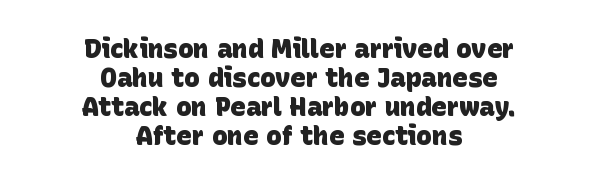
{"bold": "yes", "underline": "no", "align": "center", "line_spacing": "tight", "line_spacing_ratio": 1.12, "letter_spacing": "normal", "letter_spacing_em": 0.0, "glyph_px": 26}
